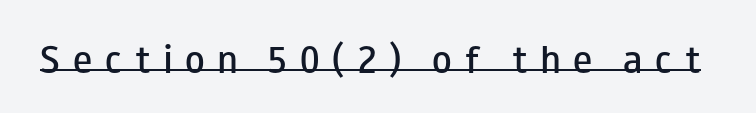
The glyphs are accompanied by a horizontal stroke just below them. The lettering holds an erect, upright posture throughout. Weight: semibold (demi). The rendering inserts visible extra space after every character.
